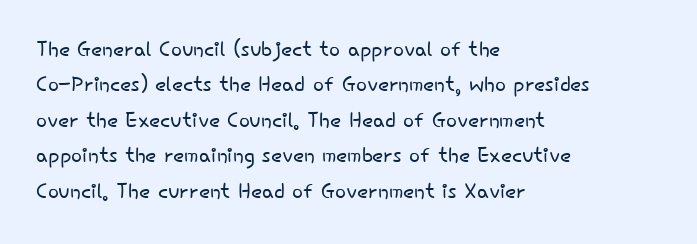
Q: Is the text bold? A: No.
Q: Is the text italic (slanted)? A: No, it is upright.
Q: Is the typeface a serif or a sans-serif typeface? A: Sans-serif.
Q: Is the text underlined? A: No.
Q: How is the paragraph aligned? A: Left-aligned.
Q: Is the spacing between letters normal or unusually wide? A: Normal.
Q: Width (condensed, normal, or wide)? A: Normal.
Q: Stroke contrast? A: Low.
Q: x-height? A: Small.
Q: Monospaced? A: No.
